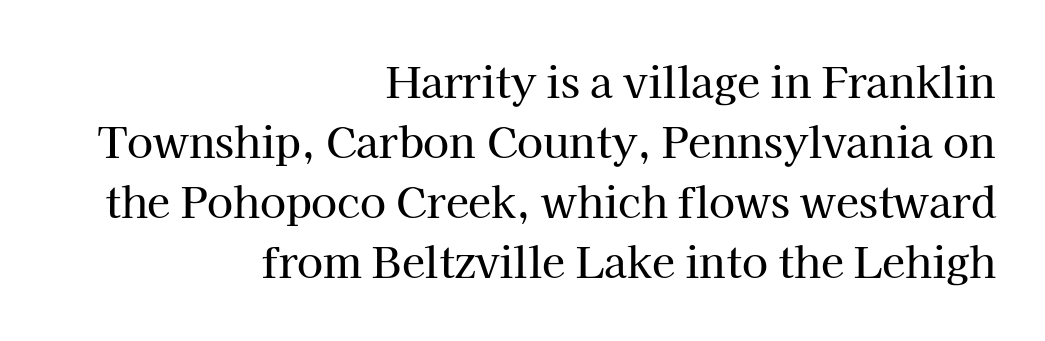
Descenders are the only things crossing below the line. The setting favours the right margin, as signatures and pull-quotes sometimes do. Nope, not italic — everything's standing straight. How would I describe the line gaps? Plain and ordinary. I'd call this a serif setting — the letters wear small feet. You could call the tracking neutral — neither tight nor loose.
